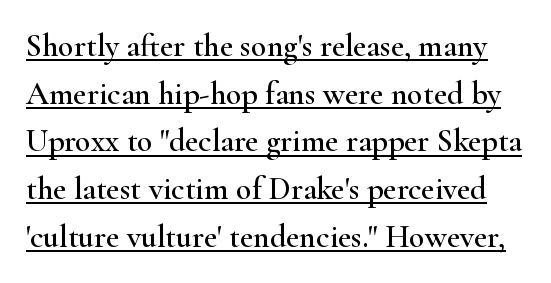
The image shows 32 px wide serif type, upright; set normal line spacing (1.49x), normal letter spacing, underlined; high stroke contrast and a small x-height.
